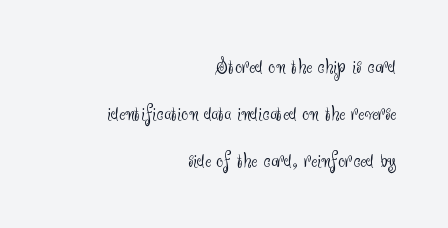
The image shows 23 px text type, upright; set right-aligned, loose line spacing (2.04x), normal letter spacing, not underlined.
